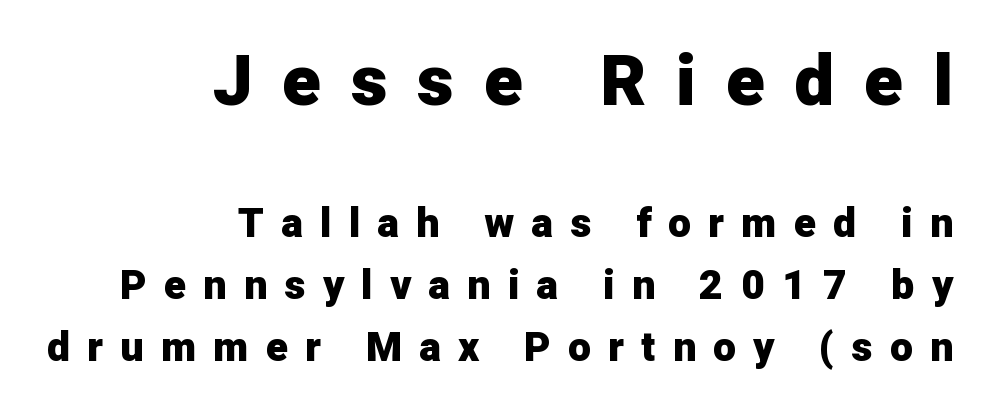
What kind of face is this? One without serifs — a sans. These lines are set flush right with a ragged left edge. Think of a printed novel: that variable character pitch is what you see here. How heavy is the stroke? Heavy — this is a bold.
